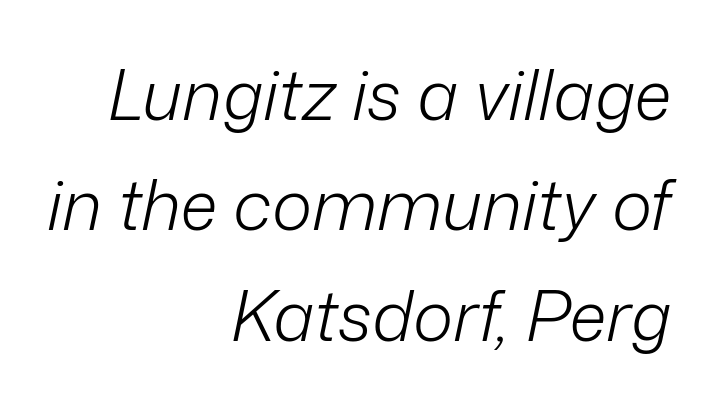
{"italic": "yes", "lean": "right", "slant_degrees": 12, "bold": "no", "weight": "light", "width": "normal", "stroke_contrast": "low", "x_height": "medium", "monospaced": "no", "underline": "no", "align": "right", "line_spacing": "normal", "line_spacing_ratio": 1.6, "letter_spacing": "normal", "letter_spacing_em": 0.0, "glyph_px": 69}
